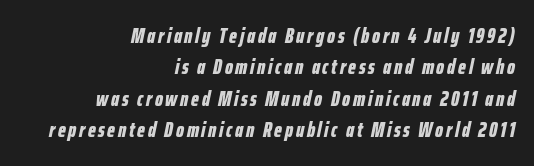
The paragraph shown leans on its right margin. Looking at the ascenders, they clearly lean. Typographic density is high because the face is bold. Beneath every word, the page is bare.
